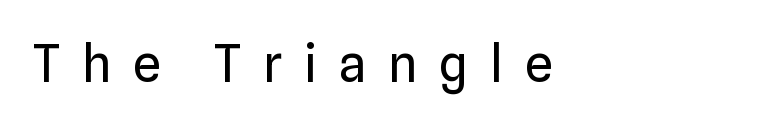
Q: Is the text bold? A: No.
Q: Is the text italic (slanted)? A: No, it is upright.
Q: Is the typeface a serif or a sans-serif typeface? A: Sans-serif.
Q: Is the text underlined? A: No.
Q: How is the paragraph aligned? A: Left-aligned.
Q: Is the spacing between letters normal or unusually wide? A: Unusually wide.
Q: Width (condensed, normal, or wide)? A: Normal.
Q: Stroke contrast? A: Low.
Q: x-height? A: Medium.
Q: Monospaced? A: No.
